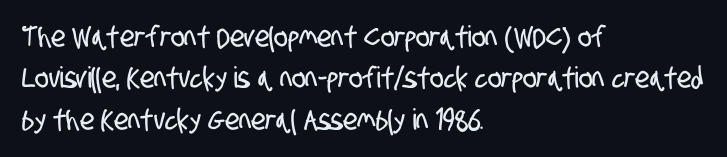
Q: Is the typeface a serif or a sans-serif typeface? A: Sans-serif.
Q: Is the text underlined? A: No.
Q: How is the paragraph aligned? A: Left-aligned.
Q: Is the spacing between letters normal or unusually wide? A: Normal.
Q: Is the spacing between lines tight, normal or loose? A: Normal.
Q: Width (condensed, normal, or wide)? A: Condensed.
Q: Stroke contrast? A: Low.
Q: x-height? A: Large.
Q: Monospaced? A: No.
